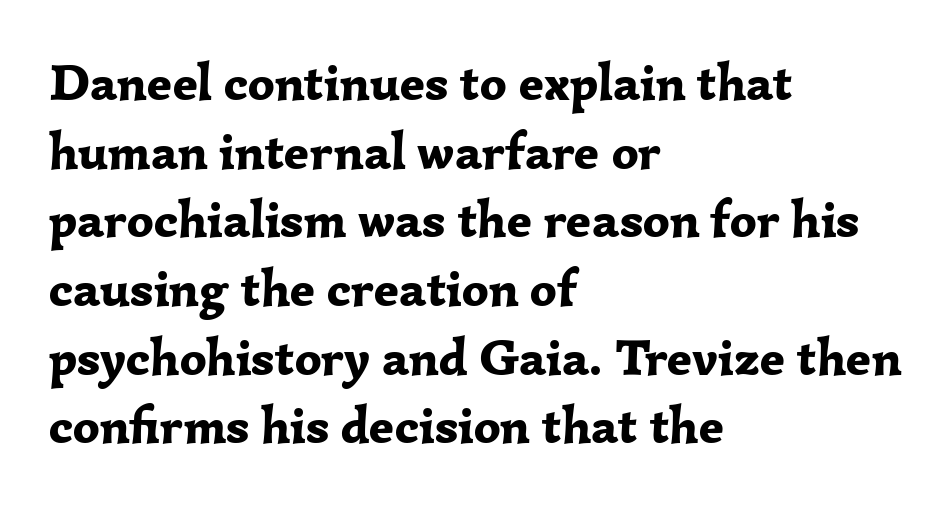
The image shows 52 px bold serif type, upright; set left-aligned, normal line spacing (1.32x), normal letter spacing, not underlined; low stroke contrast and a medium x-height.
